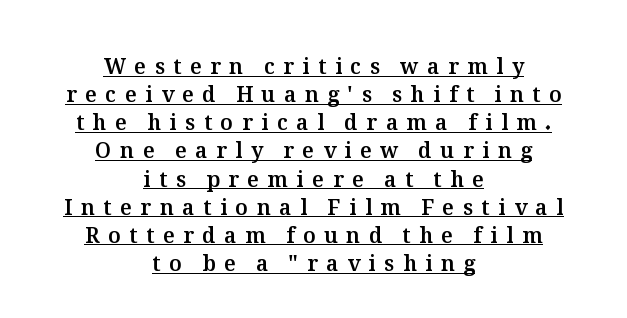
{"italic": "no", "underline": "yes", "align": "center", "line_spacing": "normal", "line_spacing_ratio": 1.34, "letter_spacing": "wide", "letter_spacing_em": 0.41, "glyph_px": 21}
